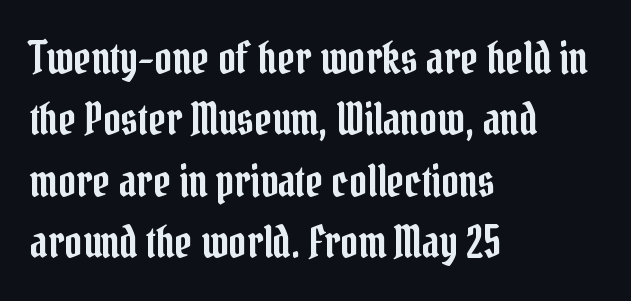
The text block is weighted toward the left margin, trailing off unevenly rightward. Observe the serifs anchoring each vertical stroke in this sample. The strip under each line holds only bare page. If you measured baseline to baseline, you'd find a middling distance.
